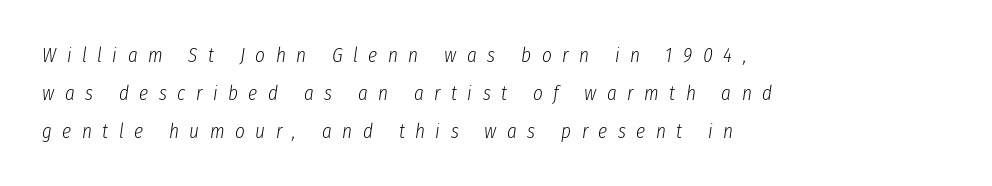
Q: Is the text bold? A: No.
Q: Is the text italic (slanted)? A: Yes, it leans right by about 8 degrees.
Q: Is the text underlined? A: No.
Q: How is the paragraph aligned? A: Left-aligned.
Q: Is the spacing between letters normal or unusually wide? A: Unusually wide.
